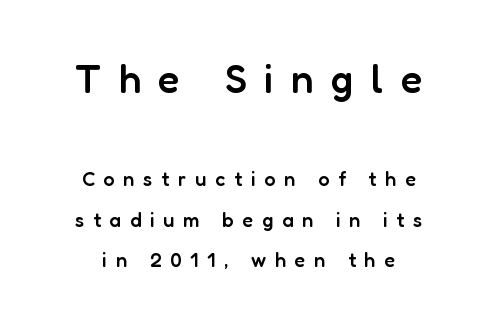
{"serif": "no", "italic": "no", "bold": "semi", "weight": "semibold", "width": "normal", "stroke_contrast": "low", "x_height": "medium", "monospaced": "no", "underline": "no", "line_spacing": "loose", "line_spacing_ratio": 2.01, "letter_spacing": "wide", "letter_spacing_em": 0.44, "larger_block": "first", "size_ratio": 2.0, "glyph_px": 40}
